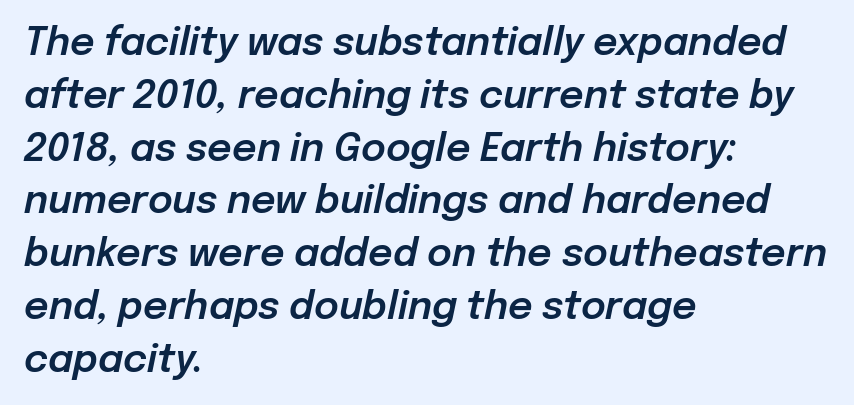
{"italic": "yes", "lean": "right", "slant_degrees": 12, "width": "normal", "stroke_contrast": "low", "x_height": "medium", "monospaced": "no", "underline": "no", "align": "left", "line_spacing": "normal", "line_spacing_ratio": 1.39, "letter_spacing": "normal", "letter_spacing_em": 0.0, "glyph_px": 38}
